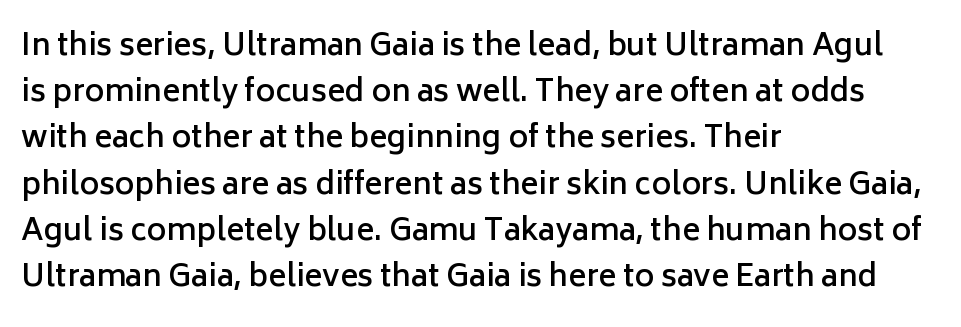
The image shows 30 px semibold sans-serif type, upright; set left-aligned, normal line spacing (1.54x), normal letter spacing, not underlined; low stroke contrast and a medium x-height.
